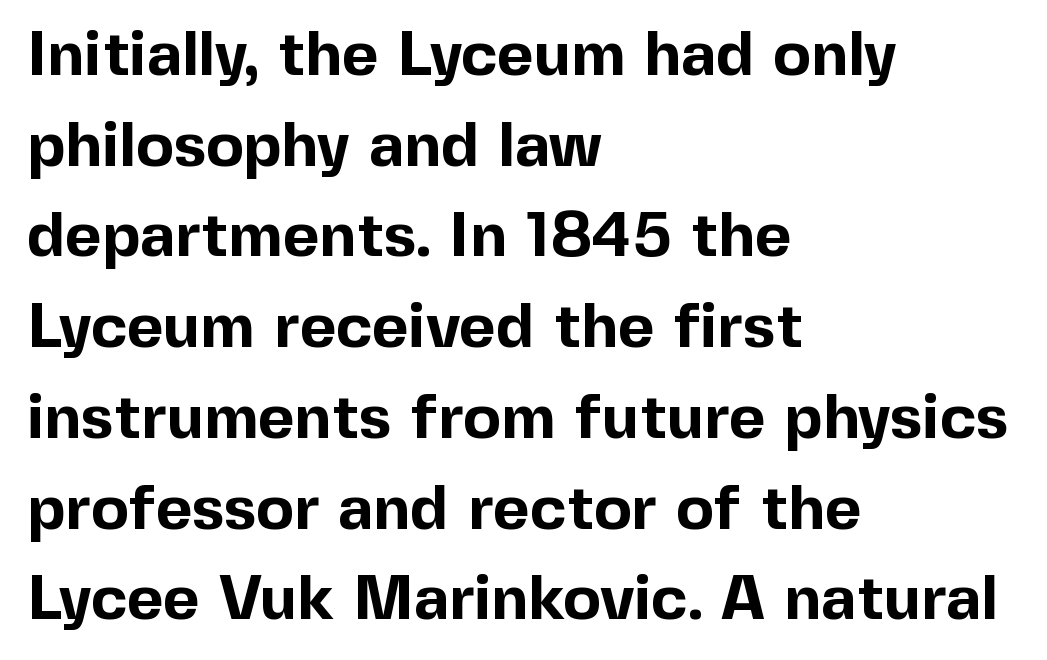
The image shows 63 px bold sans-serif type, upright; set left-aligned, normal line spacing (1.44x), normal letter spacing, not underlined; a medium x-height.
